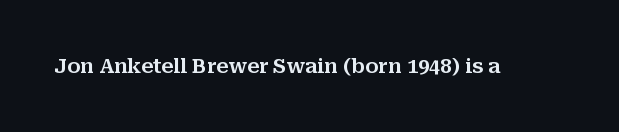
{"italic": "no", "underline": "no", "letter_spacing": "normal", "letter_spacing_em": 0.0, "glyph_px": 20}
